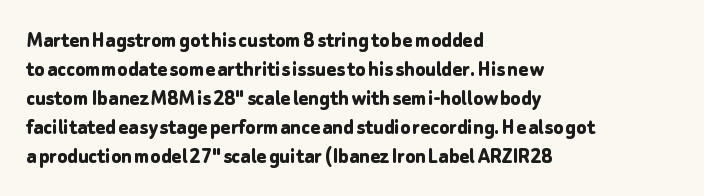
Q: Is the text bold? A: Yes.
Q: Is the text italic (slanted)? A: No, it is upright.
Q: Is the text underlined? A: No.
Q: How is the paragraph aligned? A: Left-aligned.
Q: Is the spacing between letters normal or unusually wide? A: Normal.
Q: Is the spacing between lines tight, normal or loose? A: Normal.
